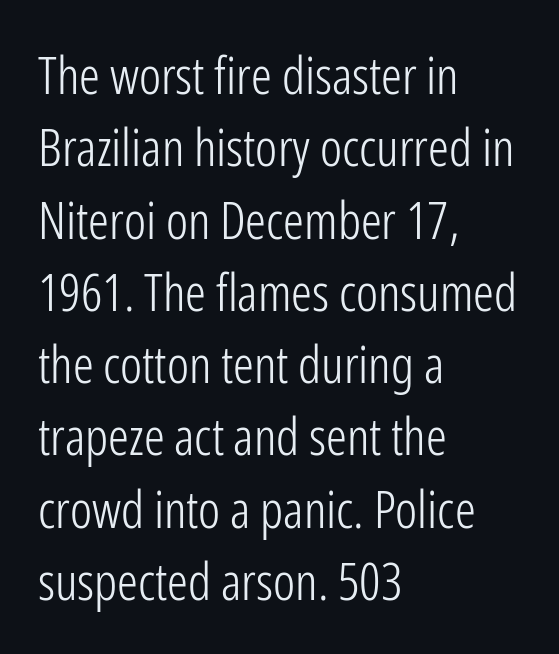
The leading is moderate, giving the passage an even texture. Caption: multi-line text, flush left, ragged right. Quick note: underline off. This sample uses an upright cut, with every glyph sitting square on the baseline. Weight: not bold — regular or lighter.
